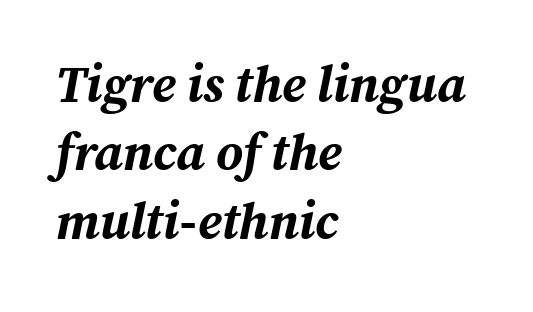
Q: Is the text bold? A: Yes.
Q: Is the text italic (slanted)? A: Yes, it leans right by about 12 degrees.
Q: Is the text underlined? A: No.
Q: How is the paragraph aligned? A: Left-aligned.
Q: Is the spacing between letters normal or unusually wide? A: Normal.
Q: Is the spacing between lines tight, normal or loose? A: Normal.
Q: Width (condensed, normal, or wide)? A: Normal.
Q: Stroke contrast? A: Medium.
Q: x-height? A: Medium.
Q: Monospaced? A: No.
